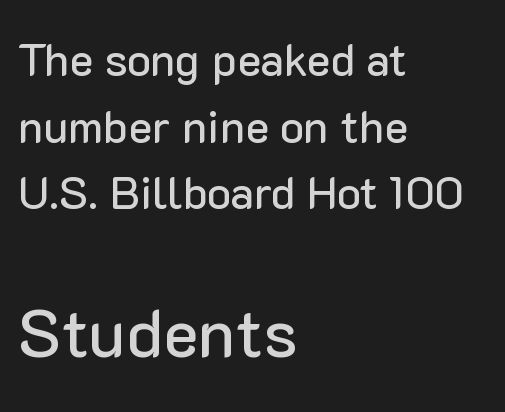
The image shows 67 px sans-serif type, upright; set left-aligned, normal line spacing (1.48x), normal letter spacing, not underlined; the second (bottom) block is 1.49x larger; low stroke contrast and a medium x-height.
